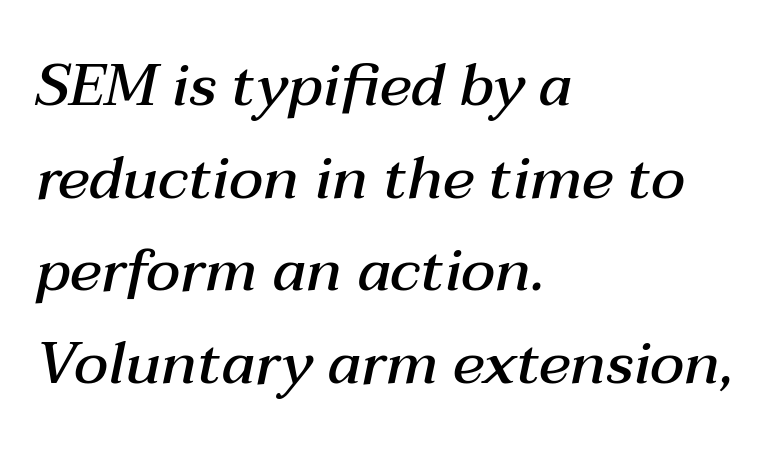
The image shows 59 px semibold type, italic (leaning right); set left-aligned, normal line spacing (1.57x), normal letter spacing, not underlined; medium stroke contrast and a medium x-height.
